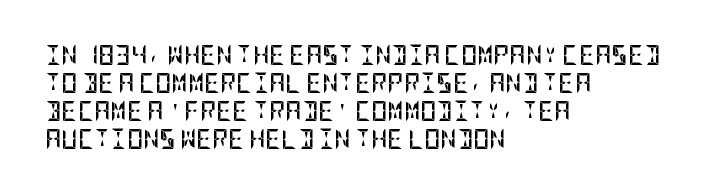
The image shows 20 px bold type, upright; set left-aligned, normal line spacing (1.4x), normal letter spacing, not underlined.
